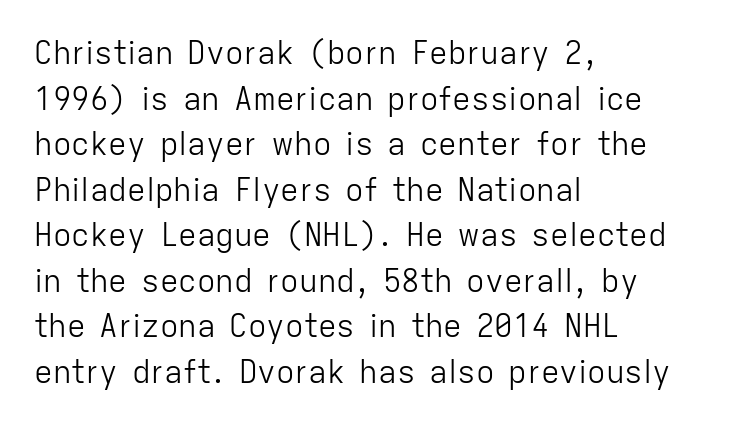
The image shows 31 px light sans-serif type, upright; set left-aligned, normal line spacing (1.47x), normal letter spacing, not underlined; low stroke contrast and a medium x-height.
